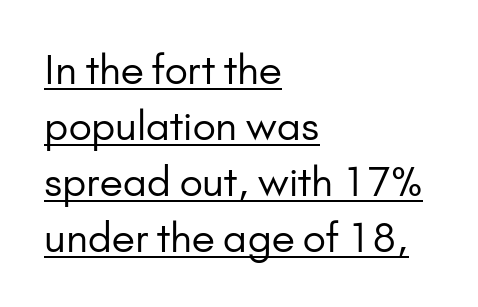
{"serif": "no", "italic": "no", "bold": "no", "weight": "regular", "width": "normal", "stroke_contrast": "low", "x_height": "small", "monospaced": "no", "underline": "yes", "align": "left", "line_spacing": "normal", "line_spacing_ratio": 1.4, "letter_spacing": "normal", "letter_spacing_em": 0.0, "glyph_px": 40}
